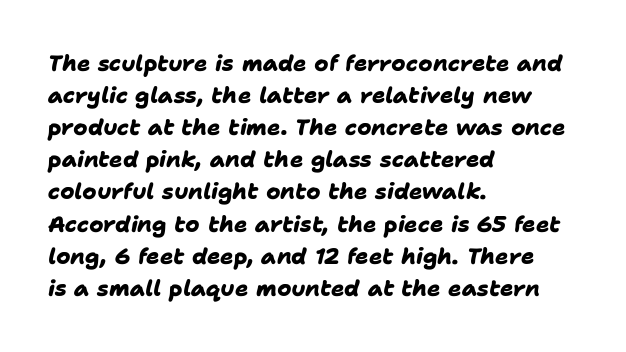
The image shows 22 px bold type; set left-aligned, normal line spacing (1.46x), normal letter spacing, not underlined.
